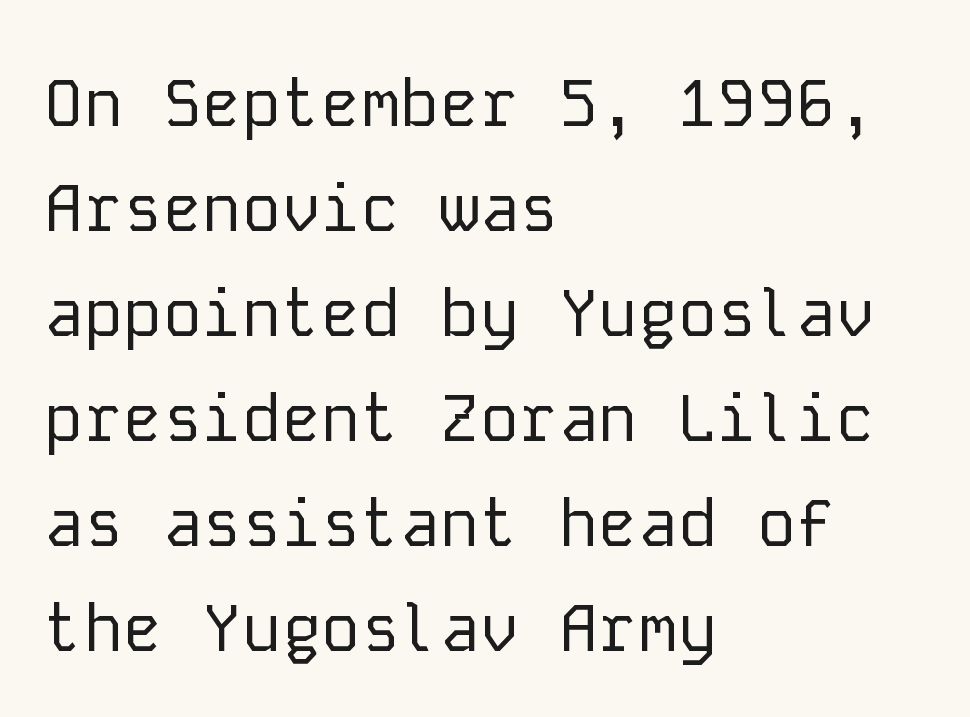
The typesetting does not lean heavy: it is not bold. Look at the bottom of the vertical strokes: they stop flat, with no serifs. One glance says typical: line gaps are just what's usual. Caption: standard tracking, unaltered. Upright lettering throughout.
